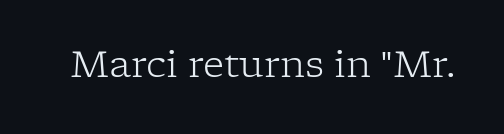
This is serif lettering, the kind often seen in printed books. The line texture is even and compact thanks to regular tracking. The weight would be labelled regular, book, light, or lighter still. Varying glyph widths throughout — classic text-font behaviour. Descender tails drop into unmarked territory.
